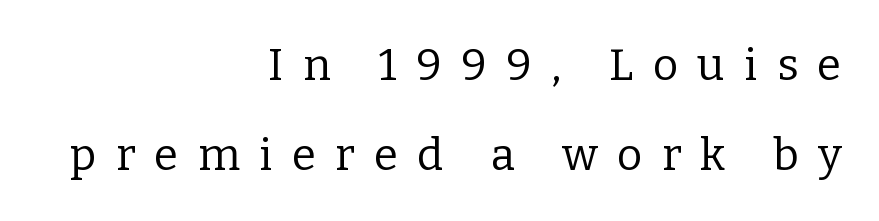
The image shows 44 px regular-weight serif type, upright; set right-aligned, loose line spacing (2.05x), unusually wide letter spacing (+0.44 em), not underlined; low stroke contrast and a medium x-height.
